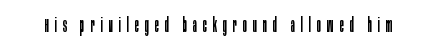
Vertical strokes here are truly vertical. A quiet, ordinary-to-light weight characterises the typeface. A bare baseline throughout the passage. The rendering inserts visible extra space after every character.
